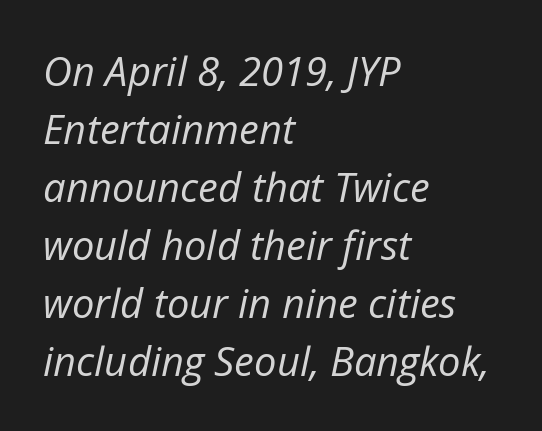
Q: Is the text bold? A: No.
Q: Is the text italic (slanted)? A: Yes, it leans right by about 12 degrees.
Q: Is the text underlined? A: No.
Q: How is the paragraph aligned? A: Left-aligned.
Q: Is the spacing between letters normal or unusually wide? A: Normal.
Q: Is the spacing between lines tight, normal or loose? A: Normal.
Q: Width (condensed, normal, or wide)? A: Normal.
Q: Stroke contrast? A: Low.
Q: x-height? A: Medium.
Q: Monospaced? A: No.
